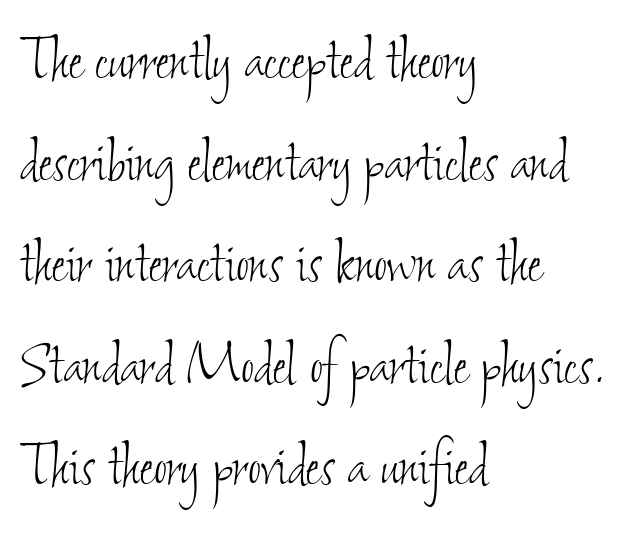
The image shows 71 px thin, condensed type; set left-aligned, normal line spacing (1.43x), normal letter spacing, not underlined; low stroke contrast and a small x-height.
